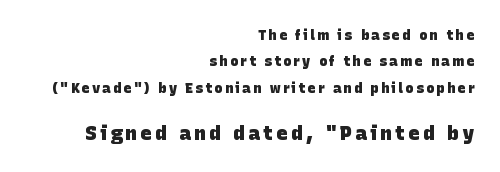
{"bold": "yes", "underline": "no", "align": "right", "line_spacing_ratio": 1.89, "larger_block": "second", "size_ratio": 1.43, "glyph_px": 20}
